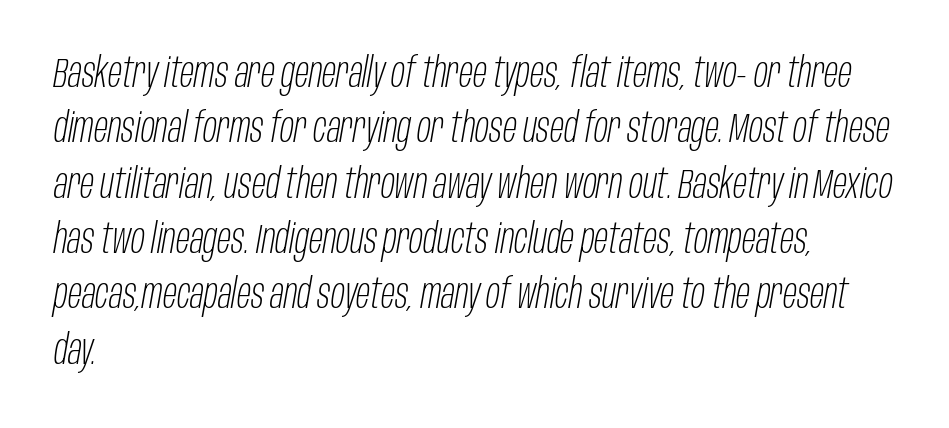
The passage shown is typed in a proportional face where columns would drift. The lines in this sample share a left origin and differ only in where they stop. Letter spacing: default. Leading matches the norm, producing a regular column.
